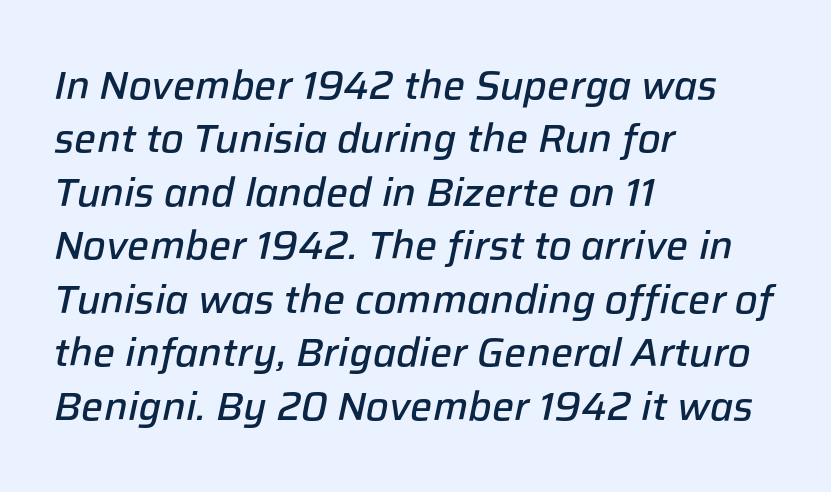
The image shows 39 px semibold type, italic (leaning right); set left-aligned, normal line spacing (1.37x), normal letter spacing, not underlined; low stroke contrast and a medium x-height.
